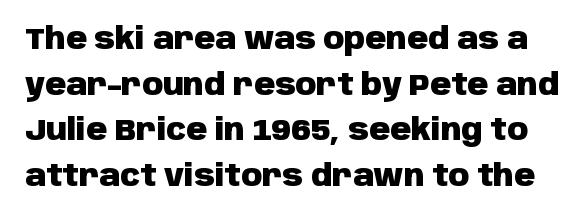
{"serif": "no", "italic": "no", "bold": "yes", "weight": "heavy", "width": "normal", "stroke_contrast": "low", "x_height": "large", "monospaced": "no", "underline": "no", "line_spacing": "normal", "line_spacing_ratio": 1.57, "letter_spacing": "normal", "letter_spacing_em": 0.0, "glyph_px": 29}
